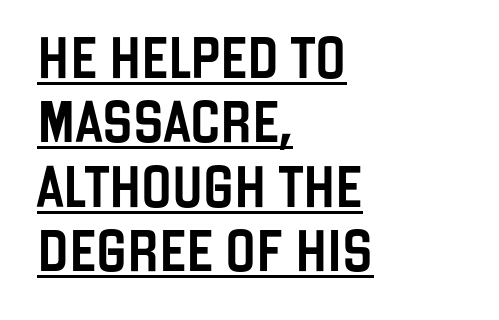
{"serif": "no", "italic": "no", "width": "condensed", "stroke_contrast": "low", "x_height": "large", "monospaced": "no", "underline": "yes", "align": "left", "line_spacing": "normal", "line_spacing_ratio": 1.57, "letter_spacing": "normal", "letter_spacing_em": 0.0, "glyph_px": 41}
